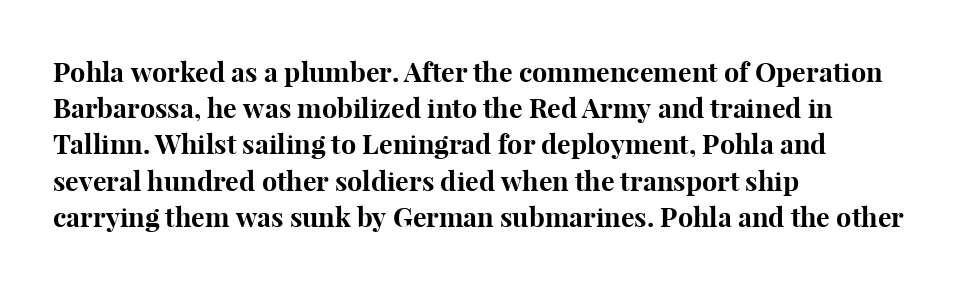
{"italic": "no", "bold": "yes", "underline": "no", "align": "left", "line_spacing": "normal", "line_spacing_ratio": 1.34, "letter_spacing": "normal", "letter_spacing_em": 0.0, "glyph_px": 27}
